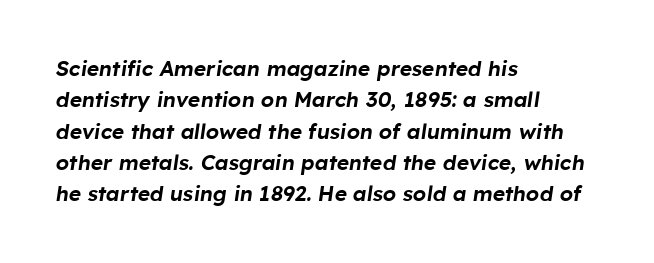
Q: Is the text italic (slanted)? A: Yes, it leans right by about 8 degrees.
Q: Is the text underlined? A: No.
Q: How is the paragraph aligned? A: Left-aligned.
Q: Is the spacing between letters normal or unusually wide? A: Normal.
Q: Is the spacing between lines tight, normal or loose? A: Normal.
